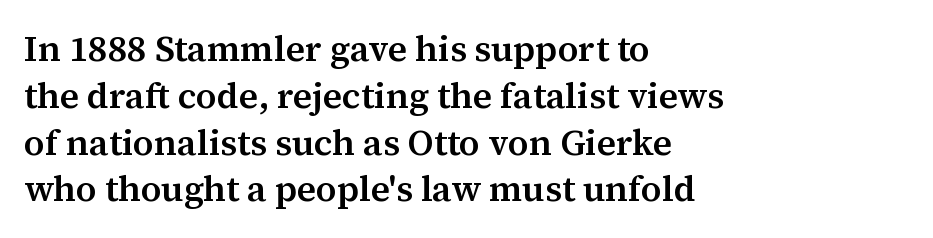
The image shows 36 px semibold serif type, upright; set left-aligned, normal line spacing (1.3x), normal letter spacing, not underlined; medium stroke contrast and a medium x-height.
